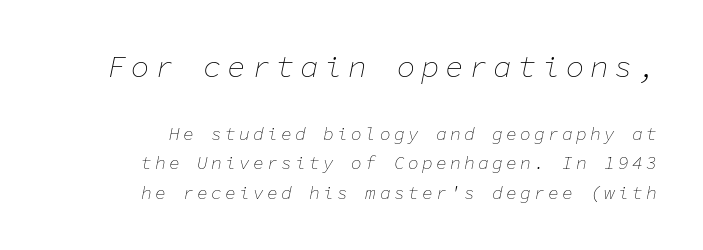
{"italic": "yes", "lean": "right", "slant_degrees": 11, "bold": "no", "weight": "thin", "width": "normal", "stroke_contrast": "low", "x_height": "medium", "monospaced": "yes", "underline": "no", "align": "right", "line_spacing": "normal", "line_spacing_ratio": 1.64, "larger_block": "first", "size_ratio": 1.72, "glyph_px": 31}
